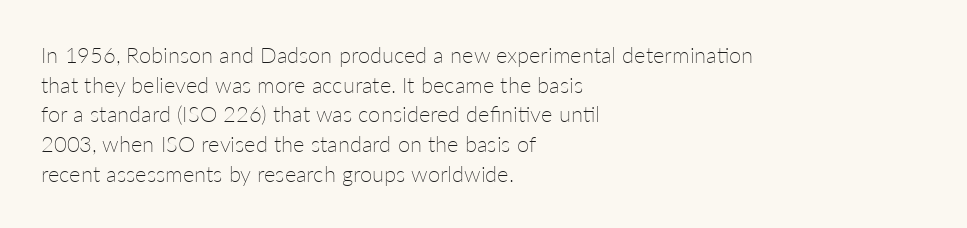
Unmarked baselines from the first word to the last. The designer left line spacing at the default. The rendering anchors every line to the left-hand side. The gaps between neighbouring characters are ordinary and unremarkable. The type sits square on the baseline with zero lean.
